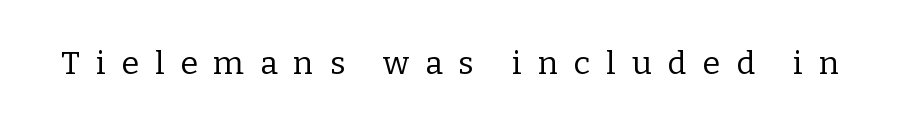
{"serif": "yes", "italic": "no", "bold": "no", "weight": "regular", "width": "normal", "stroke_contrast": "low", "x_height": "medium", "monospaced": "no", "underline": "no", "letter_spacing": "wide", "letter_spacing_em": 0.5, "glyph_px": 32}
